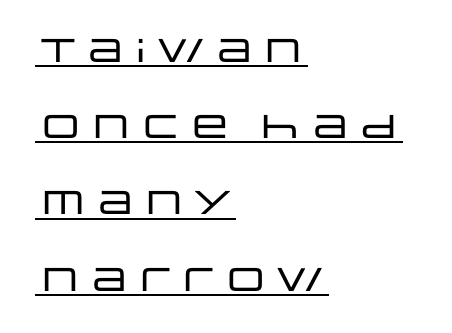
The image shows 33 px wide sans-serif type, upright; set left-aligned, loose line spacing (2.31x), normal letter spacing, underlined; low stroke contrast and a large x-height.
